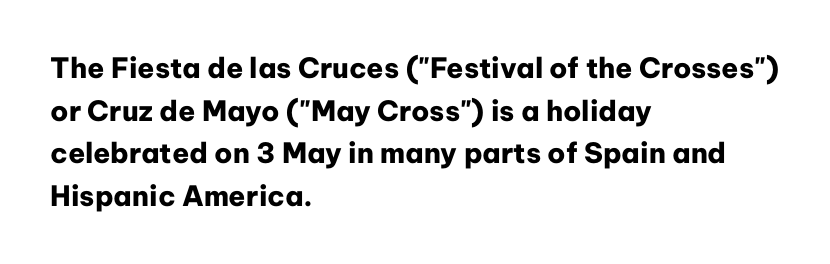
Q: Is the text bold? A: Yes.
Q: Is the text italic (slanted)? A: No, it is upright.
Q: Is the typeface a serif or a sans-serif typeface? A: Sans-serif.
Q: Is the text underlined? A: No.
Q: How is the paragraph aligned? A: Left-aligned.
Q: Is the spacing between letters normal or unusually wide? A: Normal.
Q: Is the spacing between lines tight, normal or loose? A: Normal.
Q: Width (condensed, normal, or wide)? A: Normal.
Q: Stroke contrast? A: Low.
Q: x-height? A: Medium.
Q: Monospaced? A: No.
